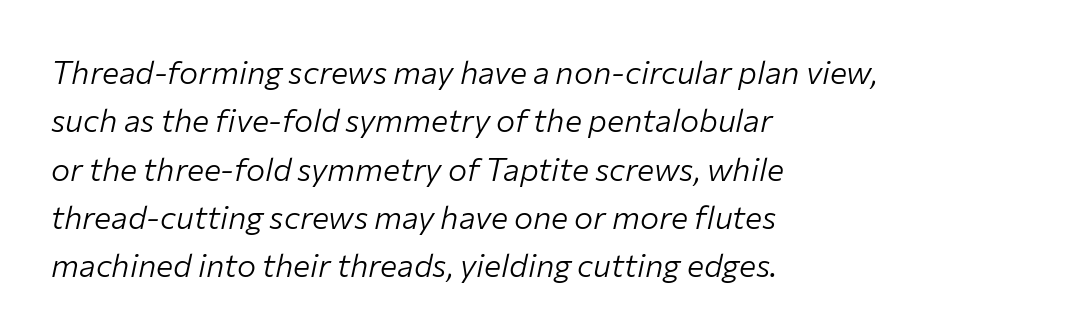
The image shows 32 px light type, italic (leaning right); set left-aligned, normal line spacing (1.51x), normal letter spacing, not underlined; low stroke contrast and a medium x-height.
